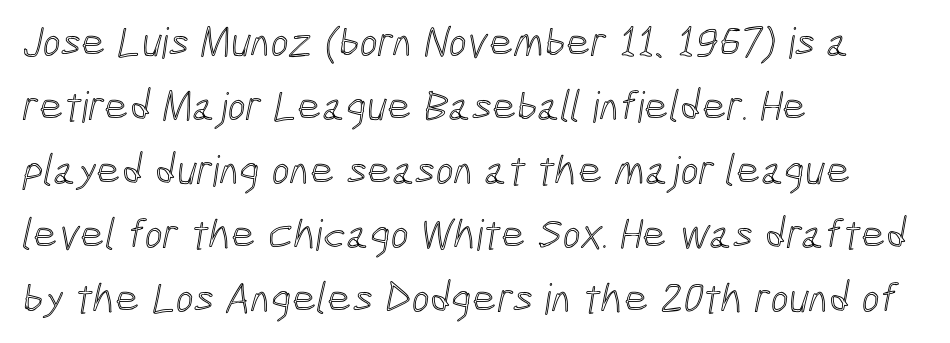
A typesetter would call this proportional, since set widths differ per character. Here the glyphs are tracked normally, forming tight word shapes. Descenders are the only things crossing below the line. All the whitespace from short lines collects on the right.
